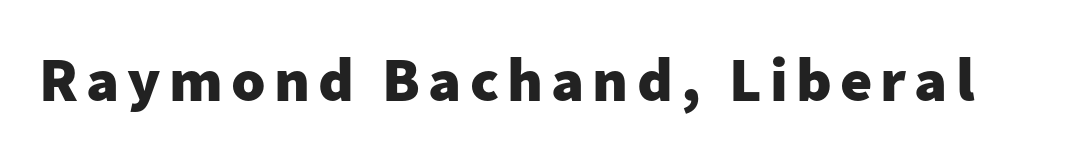
Letterform terminals end flat and unadorned throughout the passage. You can tell it's not italic because the verticals are truly vertical. The foot of each line stays bare and open. Think of a printed novel: that variable character pitch is what you see here. Heft: maximum for text — a bold.
